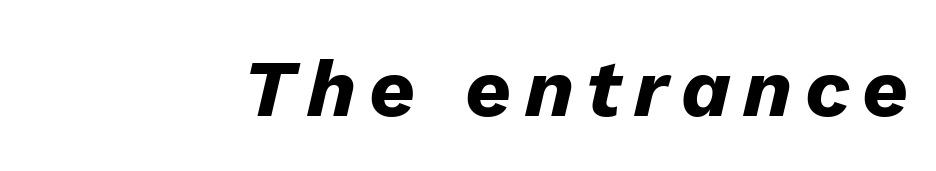
The image shows 80 px heavy type, italic (leaning right); set not underlined; low stroke contrast and a medium x-height.
